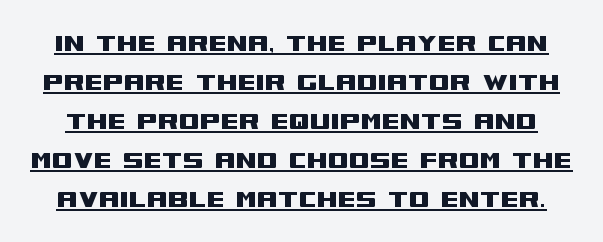
The image shows 30 px wide sans-serif type, upright; set normal line spacing (1.3x), normal letter spacing, underlined; medium stroke contrast and a large x-height.
